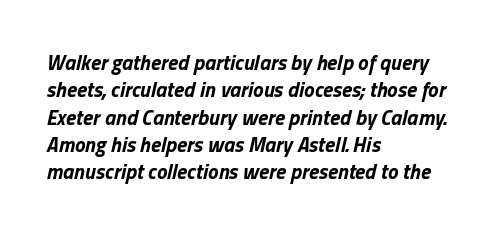
Q: Is the text bold? A: Yes.
Q: Is the text italic (slanted)? A: Yes, it leans right by about 13 degrees.
Q: Is the text underlined? A: No.
Q: How is the paragraph aligned? A: Left-aligned.
Q: Is the spacing between letters normal or unusually wide? A: Normal.
Q: Is the spacing between lines tight, normal or loose? A: Normal.
